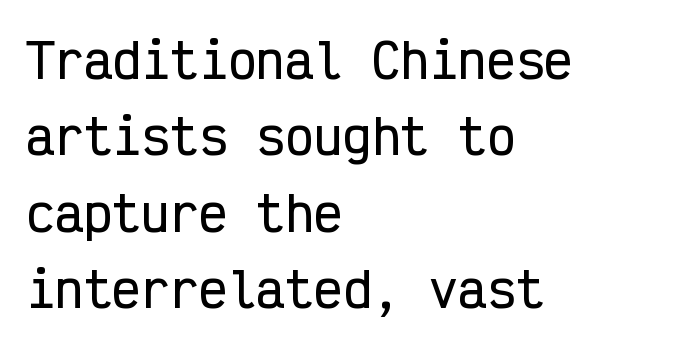
The face used here is monospaced, like something from a code editor. Glance below the letters and you will spot only blank space. Notice how descenders clear the ascenders below comfortably — that's standard leading. These lines were composed using upright roman letters.
